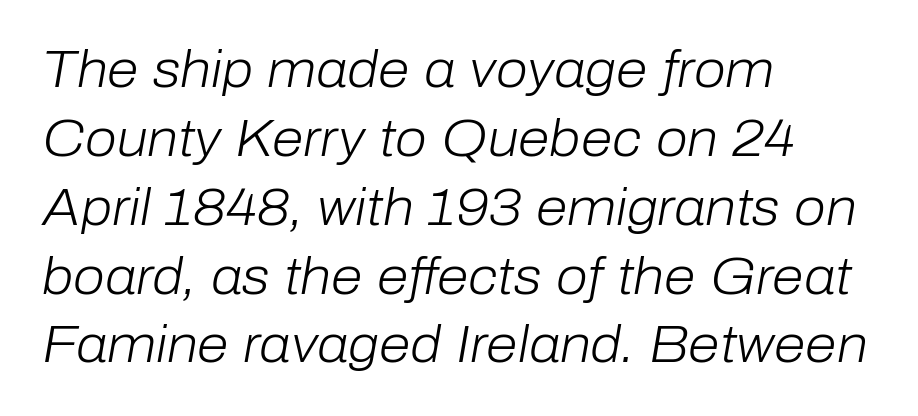
The image shows 51 px light type, italic (leaning right); set left-aligned, normal line spacing (1.35x), normal letter spacing, not underlined; low stroke contrast and a medium x-height.
